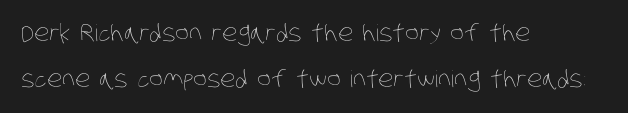
{"bold": "no", "underline": "no", "align": "left", "line_spacing": "loose", "line_spacing_ratio": 2.01, "letter_spacing": "normal", "letter_spacing_em": 0.0, "glyph_px": 23}
